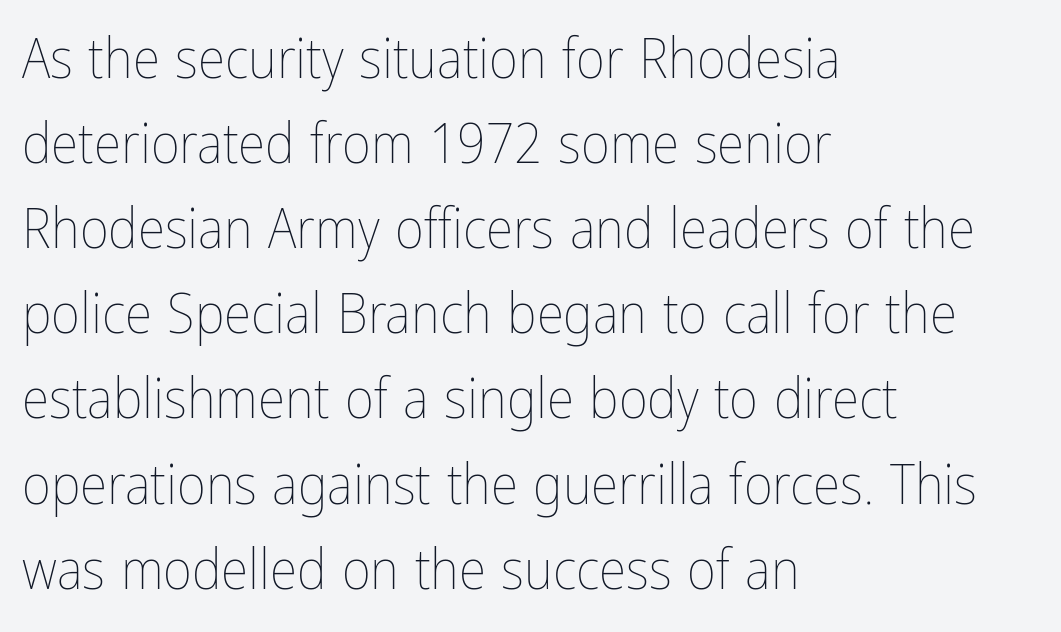
The image shows 56 px thin, condensed type, upright; set left-aligned, normal line spacing (1.52x), normal letter spacing, not underlined; low stroke contrast and a medium x-height.
